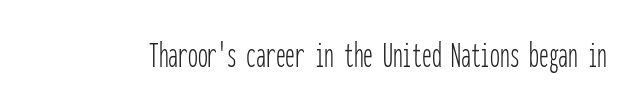
Q: Is the text bold? A: No.
Q: Is the text italic (slanted)? A: No, it is upright.
Q: Is the typeface a serif or a sans-serif typeface? A: Sans-serif.
Q: Is the text underlined? A: No.
Q: Is the spacing between letters normal or unusually wide? A: Normal.
Q: Width (condensed, normal, or wide)? A: Condensed.
Q: Stroke contrast? A: Low.
Q: x-height? A: Medium.
Q: Monospaced? A: Yes.
